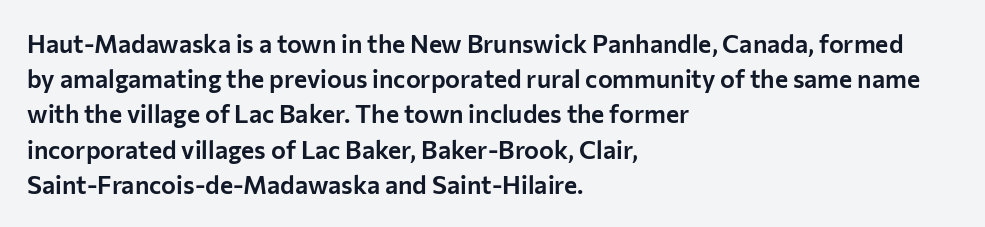
{"italic": "no", "underline": "no", "align": "left", "line_spacing": "normal", "line_spacing_ratio": 1.41, "letter_spacing": "normal", "letter_spacing_em": 0.0, "glyph_px": 25}
